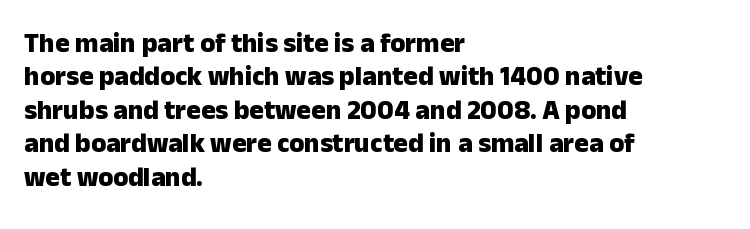
Q: Is the text bold? A: Yes.
Q: Is the text italic (slanted)? A: No, it is upright.
Q: Is the text underlined? A: No.
Q: How is the paragraph aligned? A: Left-aligned.
Q: Is the spacing between letters normal or unusually wide? A: Normal.
